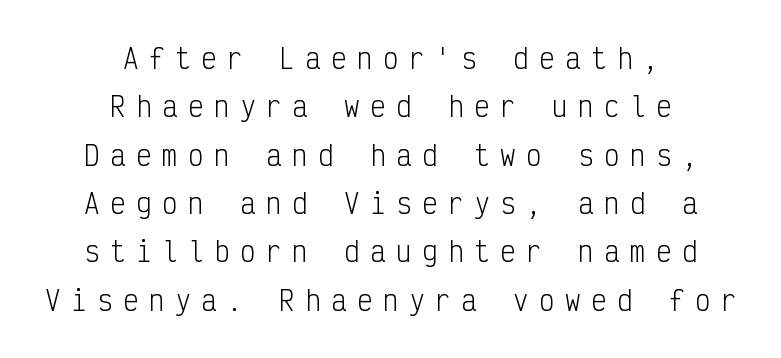
Q: Is the text bold? A: No.
Q: Is the text italic (slanted)? A: No, it is upright.
Q: Is the text underlined? A: No.
Q: How is the paragraph aligned? A: Centered.
Q: Is the spacing between letters normal or unusually wide? A: Unusually wide.
